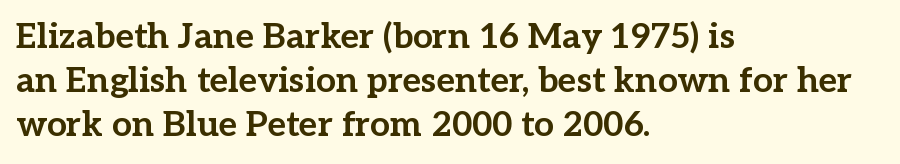
Q: Is the text bold? A: Yes.
Q: Is the text italic (slanted)? A: No, it is upright.
Q: Is the typeface a serif or a sans-serif typeface? A: Serif.
Q: Is the text underlined? A: No.
Q: How is the paragraph aligned? A: Left-aligned.
Q: Is the spacing between letters normal or unusually wide? A: Normal.
Q: Is the spacing between lines tight, normal or loose? A: Normal.
Q: Width (condensed, normal, or wide)? A: Normal.
Q: Stroke contrast? A: Low.
Q: x-height? A: Medium.
Q: Monospaced? A: No.
